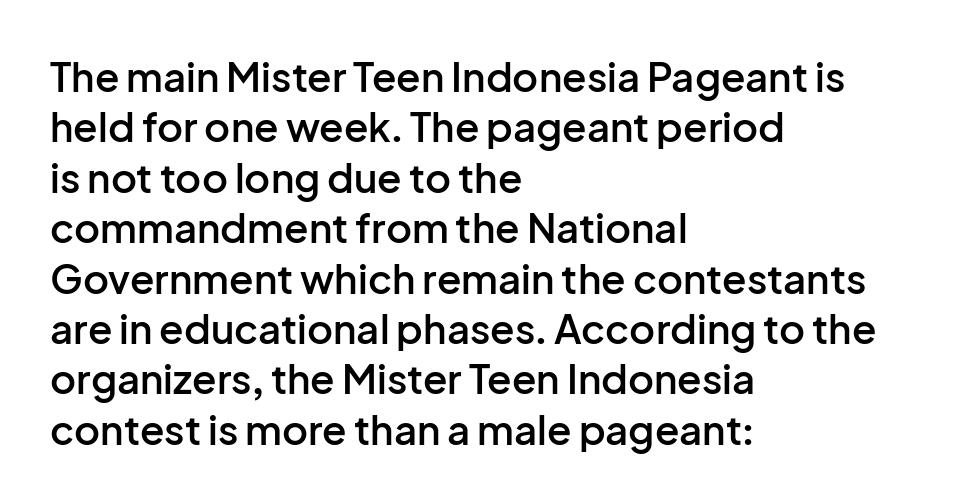
{"serif": "no", "italic": "no", "bold": "semi", "weight": "semibold", "width": "normal", "stroke_contrast": "low", "x_height": "medium", "monospaced": "no", "underline": "no", "align": "left", "line_spacing": "normal", "line_spacing_ratio": 1.26, "letter_spacing": "normal", "letter_spacing_em": 0.0, "glyph_px": 40}
